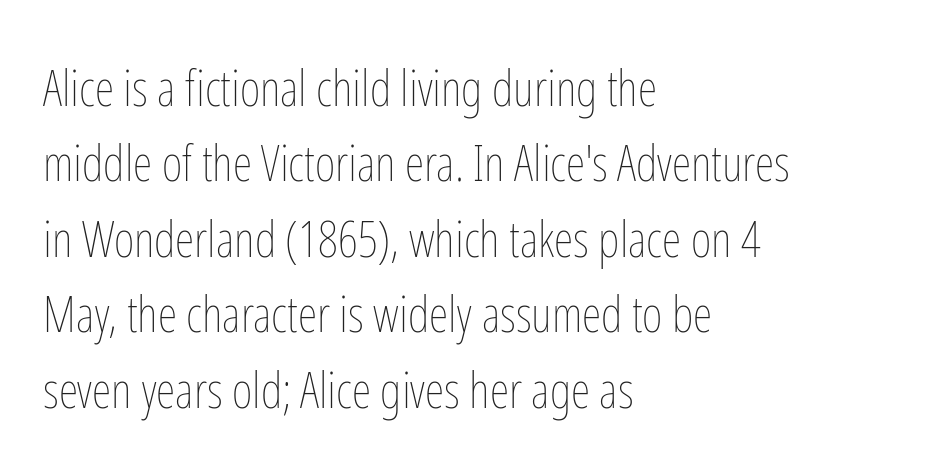
Q: Is the text bold? A: No.
Q: Is the text italic (slanted)? A: No, it is upright.
Q: Is the text underlined? A: No.
Q: How is the paragraph aligned? A: Left-aligned.
Q: Is the spacing between letters normal or unusually wide? A: Normal.
Q: Is the spacing between lines tight, normal or loose? A: Normal.
Q: Width (condensed, normal, or wide)? A: Condensed.
Q: Stroke contrast? A: Low.
Q: x-height? A: Medium.
Q: Monospaced? A: No.
